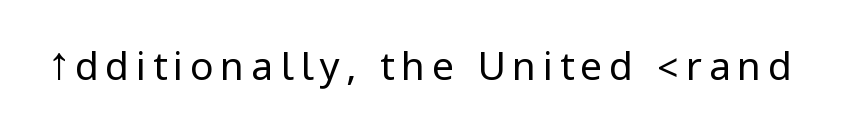
{"serif": "no", "italic": "no", "bold": "no", "weight": "regular", "width": "condensed", "stroke_contrast": "low", "underline": "no", "glyph_px": 39}
